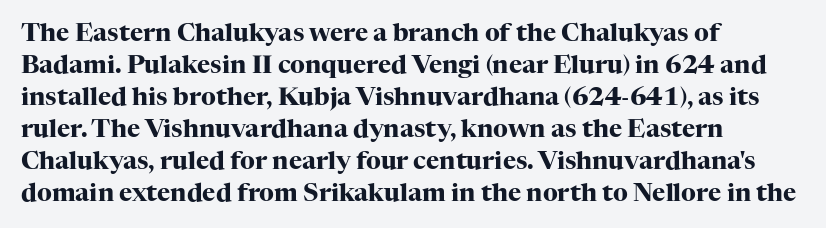
The image shows 25 px bold type, upright; set left-aligned, normal line spacing (1.28x), normal letter spacing, not underlined.
